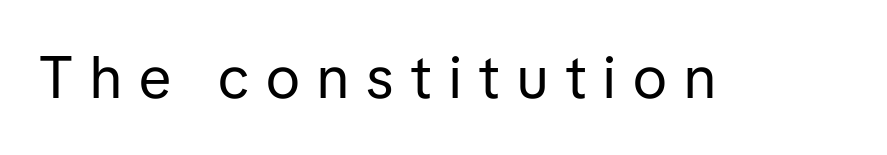
Q: Is the text bold? A: No.
Q: Is the text italic (slanted)? A: No, it is upright.
Q: Is the typeface a serif or a sans-serif typeface? A: Sans-serif.
Q: Is the text underlined? A: No.
Q: Is the spacing between letters normal or unusually wide? A: Unusually wide.
Q: Width (condensed, normal, or wide)? A: Normal.
Q: Stroke contrast? A: Low.
Q: x-height? A: Medium.
Q: Monospaced? A: No.
